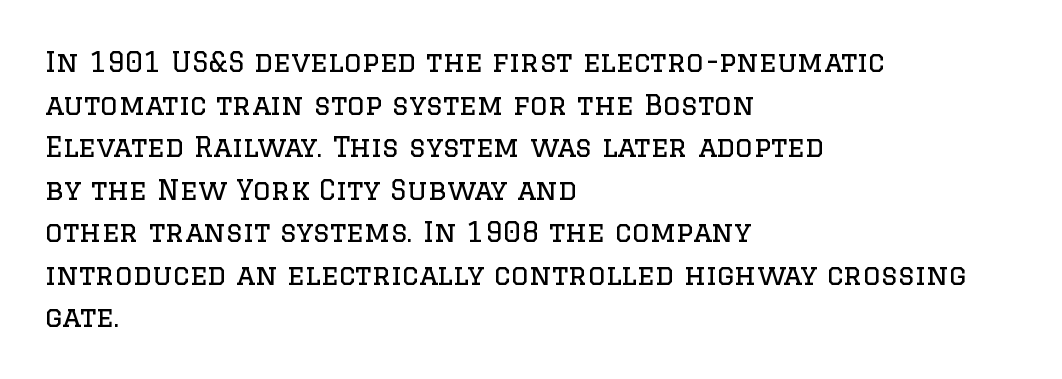
Line starts are locked; line ends wander. No extra tracking has been applied to these lines. The foot of each line stays bare and open. You could not count columns in this text — the font is proportionally spaced. One glance says typical: line gaps are just what's usual. This is roman type, the default non-slanted kind.
